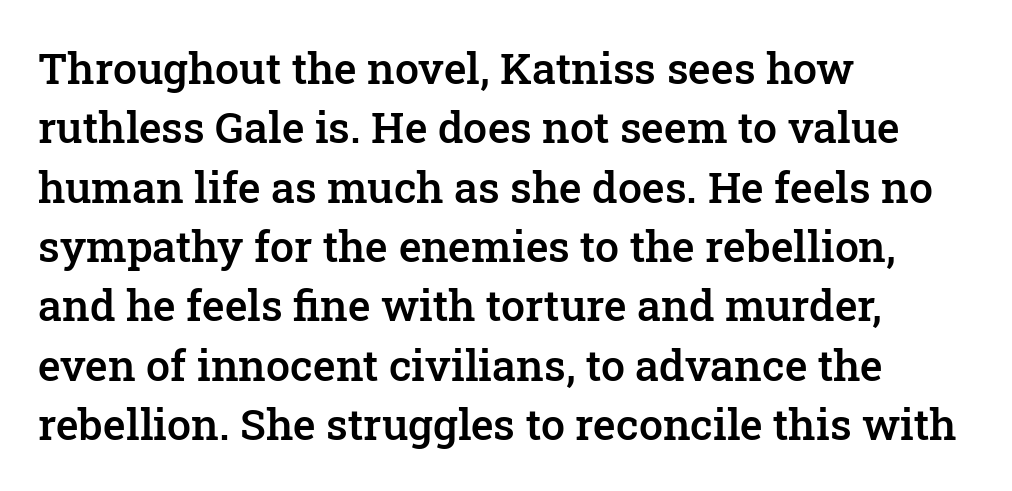
Q: Is the text bold? A: Semi-bold.
Q: Is the text italic (slanted)? A: No, it is upright.
Q: Is the typeface a serif or a sans-serif typeface? A: Serif.
Q: Is the text underlined? A: No.
Q: How is the paragraph aligned? A: Left-aligned.
Q: Is the spacing between letters normal or unusually wide? A: Normal.
Q: Is the spacing between lines tight, normal or loose? A: Normal.
Q: Width (condensed, normal, or wide)? A: Normal.
Q: Stroke contrast? A: Low.
Q: x-height? A: Medium.
Q: Monospaced? A: No.
